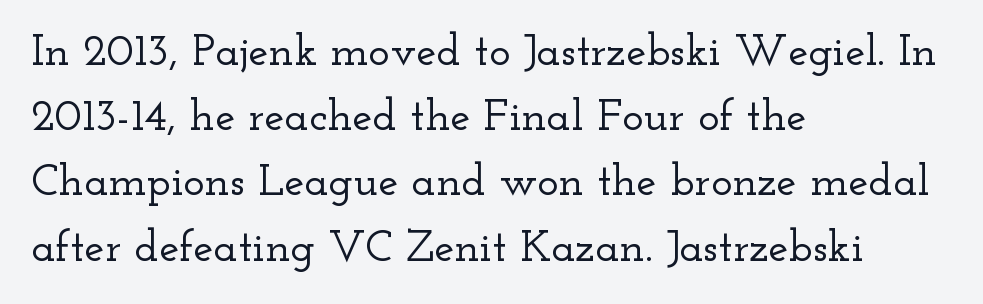
Q: Is the text italic (slanted)? A: No, it is upright.
Q: Is the typeface a serif or a sans-serif typeface? A: Serif.
Q: Is the text underlined? A: No.
Q: How is the paragraph aligned? A: Left-aligned.
Q: Is the spacing between letters normal or unusually wide? A: Normal.
Q: Is the spacing between lines tight, normal or loose? A: Normal.
Q: Width (condensed, normal, or wide)? A: Wide.
Q: Stroke contrast? A: Low.
Q: x-height? A: Small.
Q: Monospaced? A: No.
